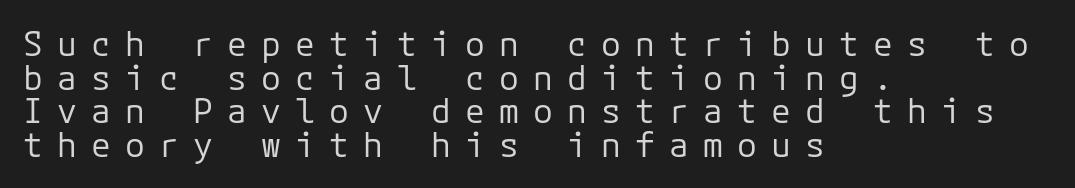
Q: Is the text bold? A: No.
Q: Is the text italic (slanted)? A: No, it is upright.
Q: Is the typeface a serif or a sans-serif typeface? A: Sans-serif.
Q: Is the text underlined? A: No.
Q: How is the paragraph aligned? A: Left-aligned.
Q: Is the spacing between letters normal or unusually wide? A: Unusually wide.
Q: Is the spacing between lines tight, normal or loose? A: Tight.
Q: Width (condensed, normal, or wide)? A: Normal.
Q: Stroke contrast? A: Low.
Q: x-height? A: Medium.
